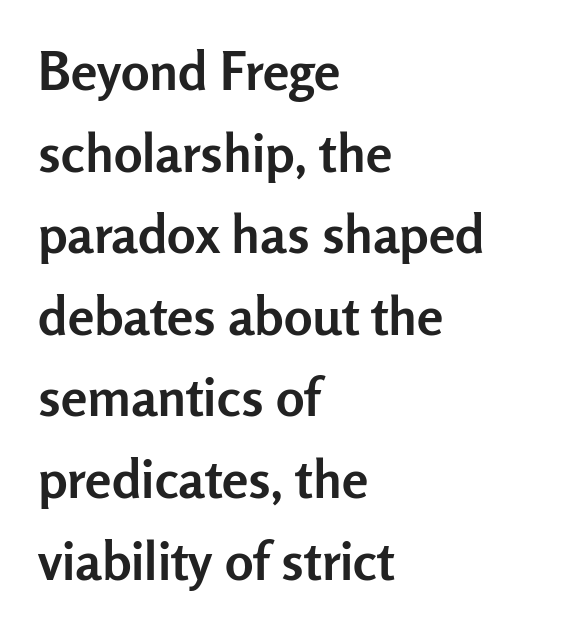
The image shows 53 px semibold sans-serif type, upright; set left-aligned, normal line spacing (1.54x), normal letter spacing, not underlined; low stroke contrast and a medium x-height.
